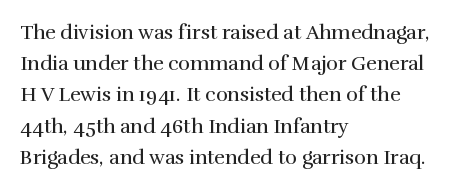
The image shows 20 px text type, upright; set left-aligned, normal line spacing (1.56x), normal letter spacing, not underlined.
